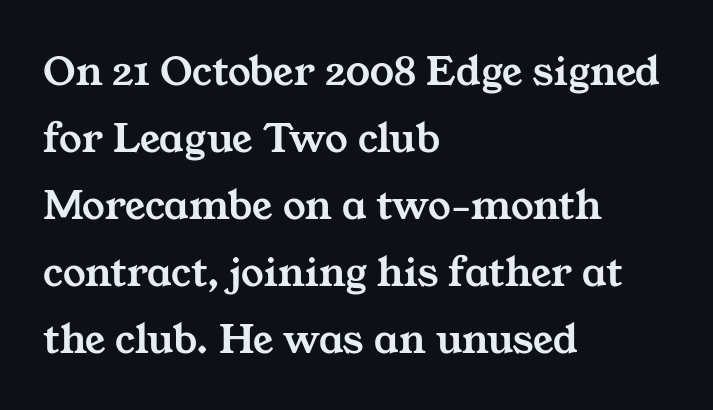
The image shows 45 px wide serif type; set left-aligned, normal line spacing (1.49x), normal letter spacing, not underlined; medium stroke contrast and a medium x-height.
